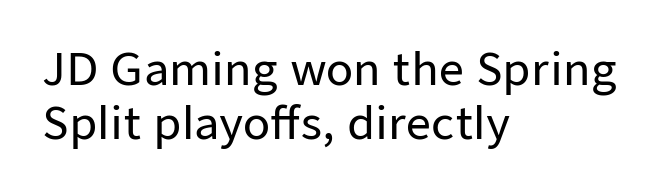
{"serif": "no", "italic": "no", "width": "normal", "stroke_contrast": "low", "x_height": "medium", "monospaced": "no", "underline": "no", "align": "left", "line_spacing_ratio": 1.23, "letter_spacing": "normal", "letter_spacing_em": 0.0, "glyph_px": 44}
